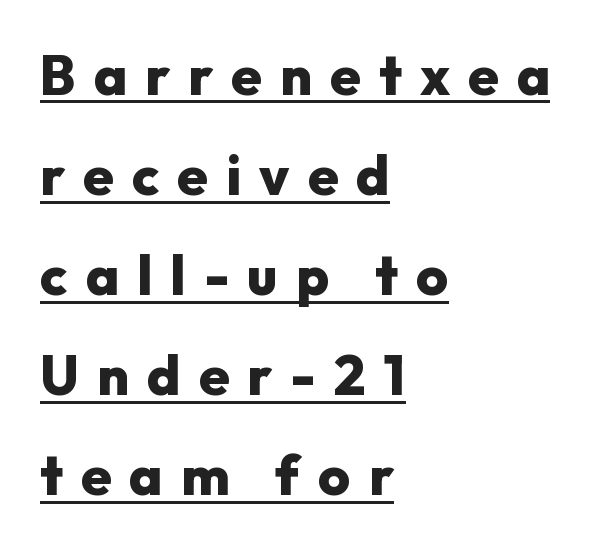
Emphasis by weight is at full strength: bold. Horizontally, the lines are justified to the leading edge only. The type family on display is of the sans-serif kind. Ordinary non-slanted type is in use. Honestly, the letter spacing is so wide it's the main thing you notice.
